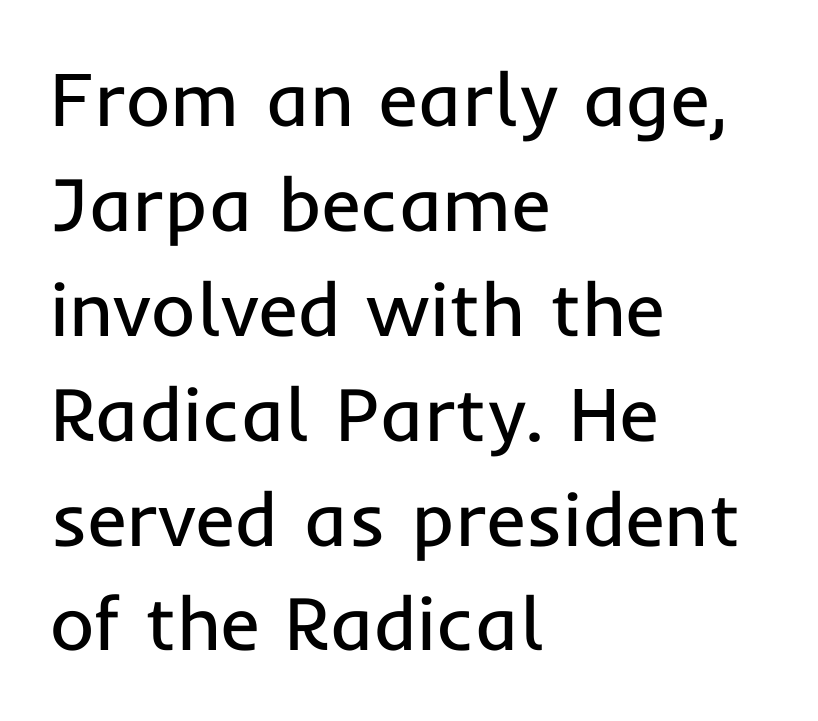
The image shows 76 px regular-weight sans-serif type, upright; set left-aligned, normal line spacing (1.38x), normal letter spacing, not underlined; low stroke contrast and a medium x-height.
